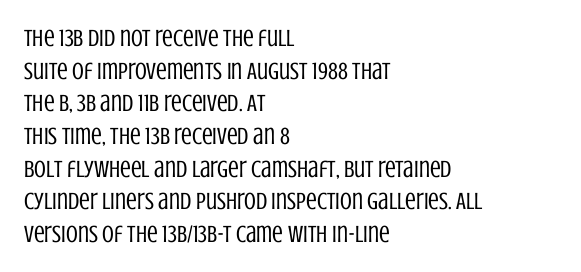
The image shows 24 px text type, upright; set left-aligned, normal line spacing (1.36x), normal letter spacing, not underlined.
